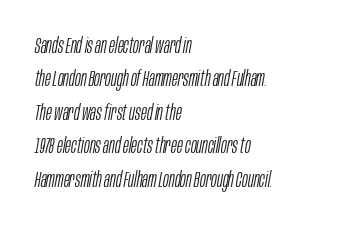
Q: Is the text bold? A: No.
Q: Is the text italic (slanted)? A: Yes, it leans right by about 10 degrees.
Q: Is the text underlined? A: No.
Q: How is the paragraph aligned? A: Left-aligned.
Q: Is the spacing between letters normal or unusually wide? A: Normal.
Q: Is the spacing between lines tight, normal or loose? A: Normal.
